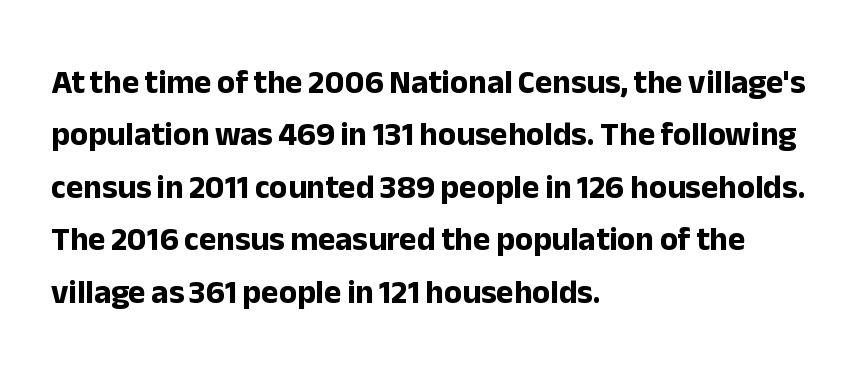
What weight is shown? A full bold with thick strokes. Every stem runs plumb, perpendicular to the baseline. Is this a sans? Yes — the strokes have no serifs. Here the glyphs are tracked normally, forming tight word shapes. Has an underline been added? It has not.
